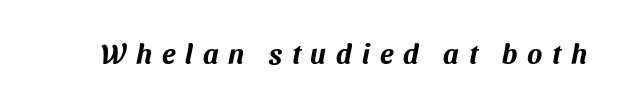
Do the characters align in a grid? No, the font is proportional. Each row of text sits above clean, open space. The tracking reads as deliberately expanded to a designer's eye. No feet cap the strokes, marking this as sans-serif type.
